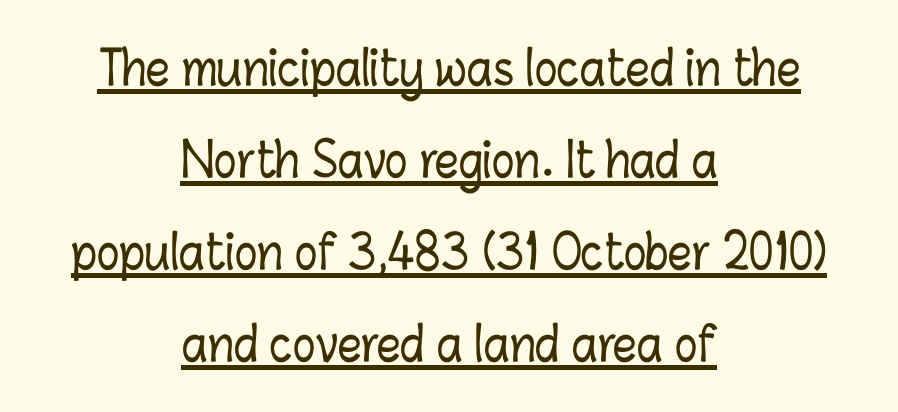
The image shows 47 px condensed type, upright; set centered, loose line spacing (1.96x), normal letter spacing, underlined; low stroke contrast and a medium x-height.
